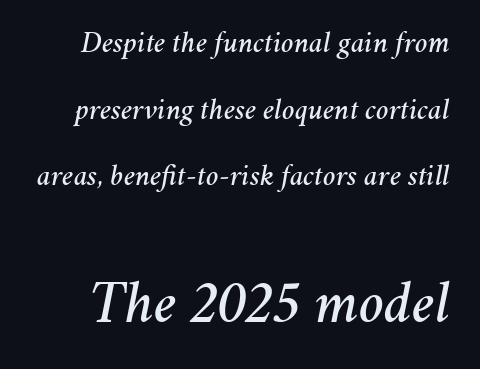
The text carries the slant typical of an italic or oblique font. Is this a fixed-width face? No — the glyphs have proportional, varying widths. The gaps between neighbouring characters are ordinary and unremarkable. Plain, unruled lines of type. Two sizes are in play, and the larger belongs to the second block.
